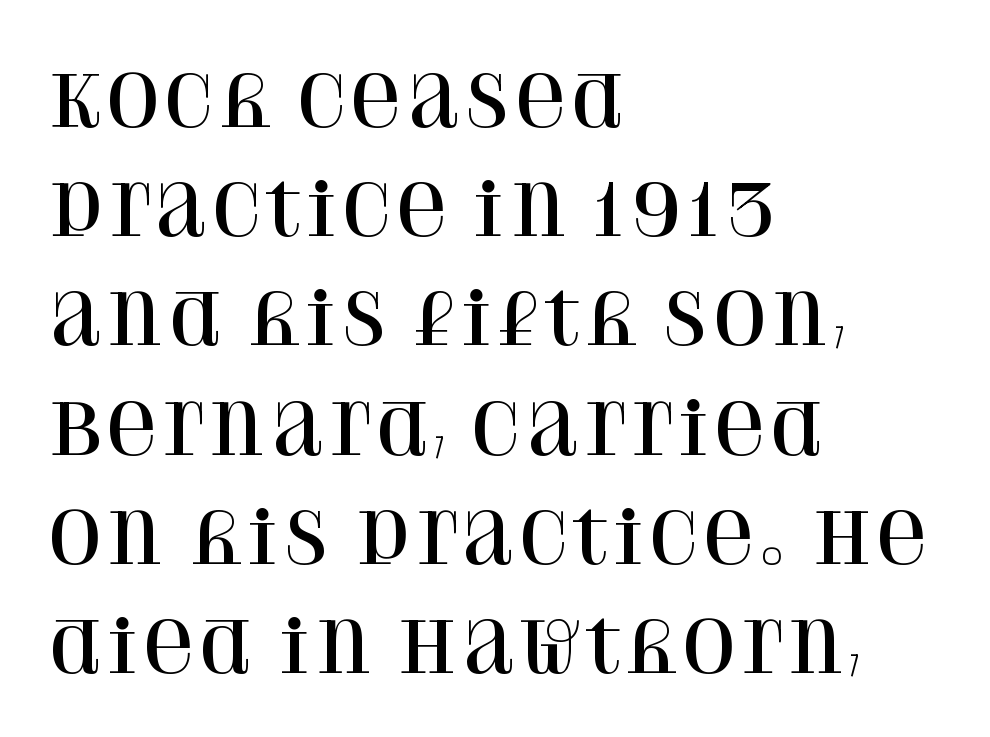
Q: Is the text italic (slanted)? A: No, it is upright.
Q: Is the typeface a serif or a sans-serif typeface? A: Serif.
Q: Is the text underlined? A: No.
Q: How is the paragraph aligned? A: Left-aligned.
Q: Is the spacing between letters normal or unusually wide? A: Normal.
Q: Is the spacing between lines tight, normal or loose? A: Normal.
Q: Width (condensed, normal, or wide)? A: Normal.
Q: Stroke contrast? A: High.
Q: x-height? A: Large.
Q: Monospaced? A: No.
